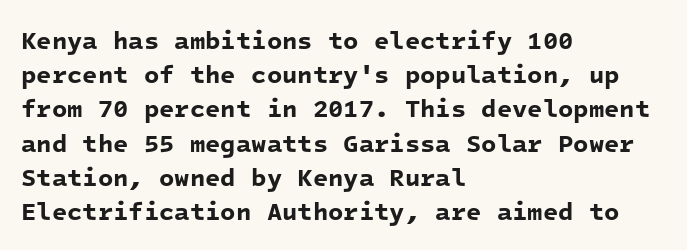
{"bold": "yes", "underline": "no", "align": "left", "line_spacing": "normal", "line_spacing_ratio": 1.37, "letter_spacing": "normal", "letter_spacing_em": 0.0, "glyph_px": 25}
